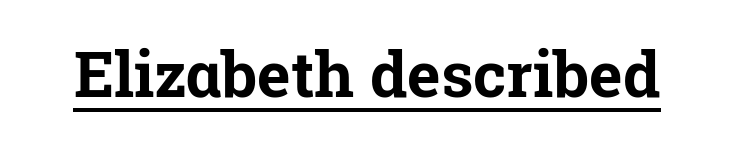
Q: Is the text bold? A: Yes.
Q: Is the text italic (slanted)? A: No, it is upright.
Q: Is the typeface a serif or a sans-serif typeface? A: Serif.
Q: Is the text underlined? A: Yes.
Q: Is the spacing between letters normal or unusually wide? A: Normal.
Q: Width (condensed, normal, or wide)? A: Normal.
Q: Stroke contrast? A: Low.
Q: x-height? A: Medium.
Q: Monospaced? A: No.
